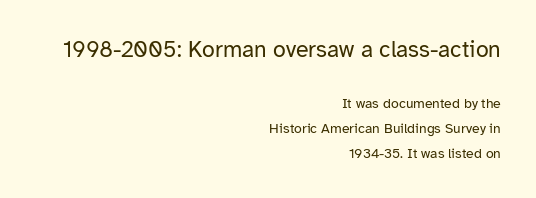
Q: Is the text bold? A: No.
Q: Is the text italic (slanted)? A: No, it is upright.
Q: Is the text underlined? A: No.
Q: How is the paragraph aligned? A: Right-aligned.
Q: Is the spacing between letters normal or unusually wide? A: Normal.
Q: Which block of text is set in a larger size, the first (top) or the second (bottom)? A: The first (top) one.
